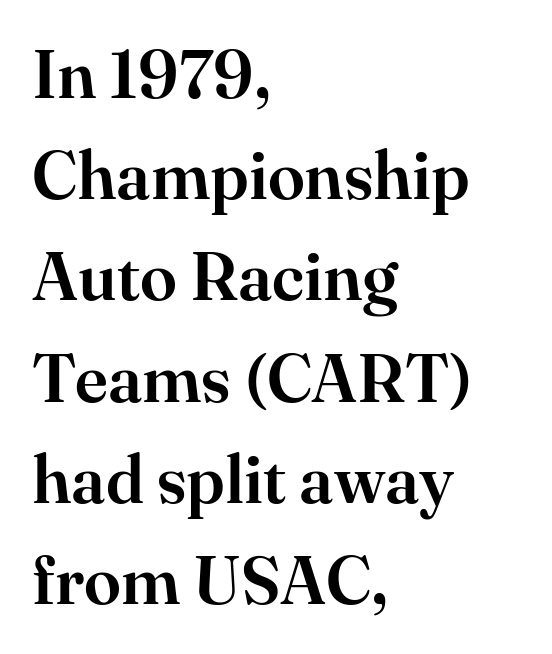
The image shows 67 px serif type, upright; set left-aligned, normal line spacing (1.51x), normal letter spacing, not underlined; high stroke contrast and a small x-height.
